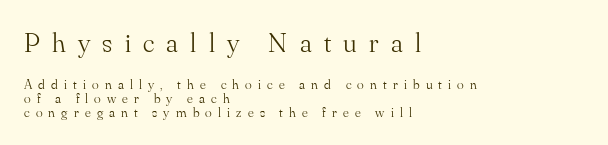
The image shows 28 px light serif type, upright; set left-aligned, tight line spacing (1.01x), unusually wide letter spacing (+0.44 em), not underlined; the first (top) block is 2.0x larger; medium stroke contrast and a small x-height.
